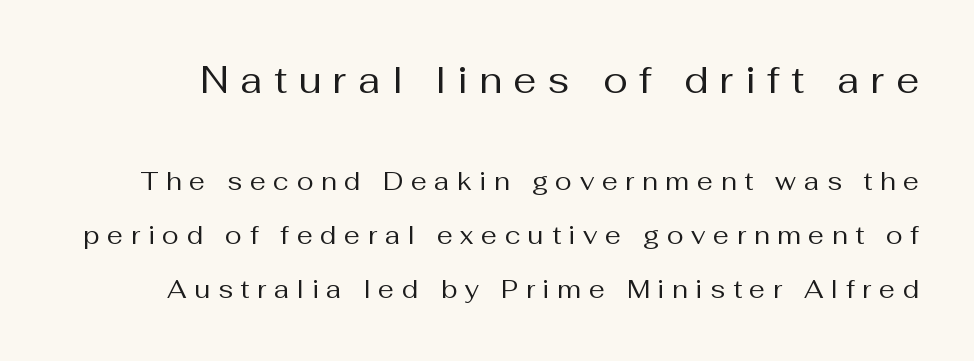
Q: Is the text bold? A: No.
Q: Is the text italic (slanted)? A: No, it is upright.
Q: Is the typeface a serif or a sans-serif typeface? A: Sans-serif.
Q: Is the text underlined? A: No.
Q: Is the spacing between letters normal or unusually wide? A: Unusually wide.
Q: Is the spacing between lines tight, normal or loose? A: Loose.
Q: Which block of text is set in a larger size, the first (top) or the second (bottom)? A: The first (top) one.
Q: Width (condensed, normal, or wide)? A: Normal.
Q: Stroke contrast? A: Medium.
Q: x-height? A: Medium.
Q: Monospaced? A: No.
